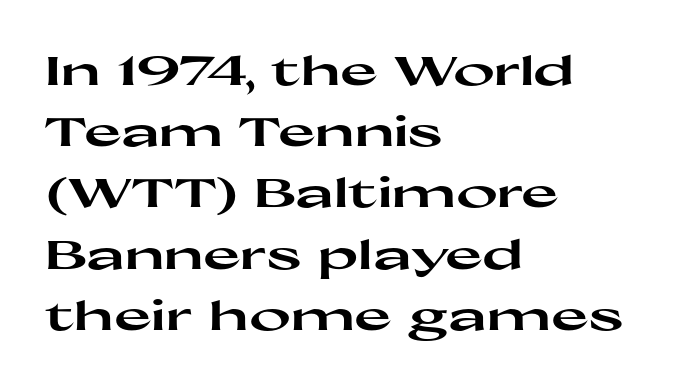
Q: Is the text bold? A: Yes.
Q: Is the text italic (slanted)? A: No, it is upright.
Q: Is the typeface a serif or a sans-serif typeface? A: Sans-serif.
Q: Is the text underlined? A: No.
Q: How is the paragraph aligned? A: Left-aligned.
Q: Is the spacing between letters normal or unusually wide? A: Normal.
Q: Is the spacing between lines tight, normal or loose? A: Normal.
Q: Width (condensed, normal, or wide)? A: Wide.
Q: Stroke contrast? A: High.
Q: x-height? A: Medium.
Q: Monospaced? A: No.
